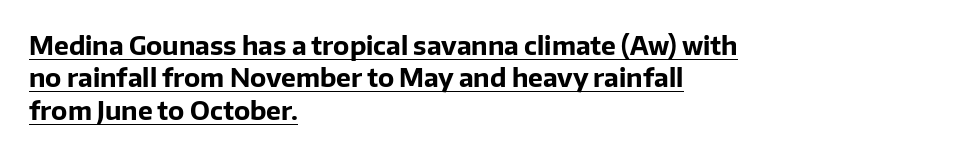
Q: Is the text bold? A: Yes.
Q: Is the text italic (slanted)? A: No, it is upright.
Q: Is the text underlined? A: Yes.
Q: How is the paragraph aligned? A: Left-aligned.
Q: Is the spacing between letters normal or unusually wide? A: Normal.
Q: Is the spacing between lines tight, normal or loose? A: Normal.
